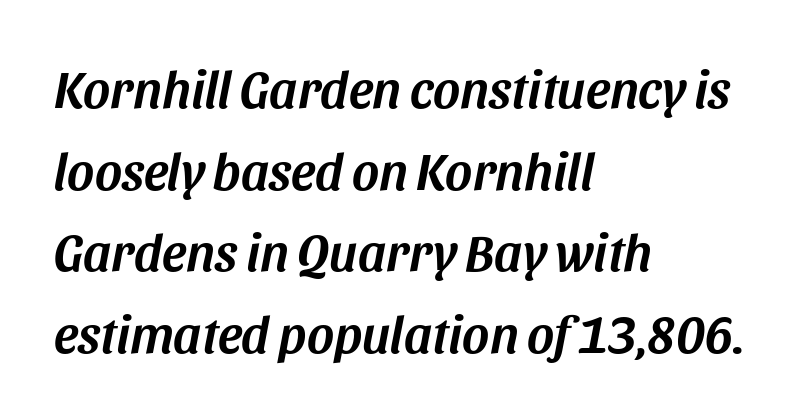
The image shows 52 px text type, italic (leaning right); set left-aligned, normal line spacing (1.57x), normal letter spacing, not underlined; medium stroke contrast and a large x-height.
